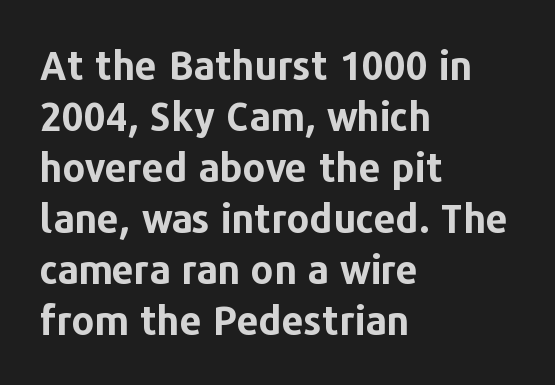
Q: Is the text bold? A: Yes.
Q: Is the text italic (slanted)? A: No, it is upright.
Q: Is the typeface a serif or a sans-serif typeface? A: Sans-serif.
Q: Is the text underlined? A: No.
Q: How is the paragraph aligned? A: Left-aligned.
Q: Is the spacing between letters normal or unusually wide? A: Normal.
Q: Is the spacing between lines tight, normal or loose? A: Normal.
Q: Width (condensed, normal, or wide)? A: Normal.
Q: Stroke contrast? A: Low.
Q: x-height? A: Medium.
Q: Monospaced? A: No.
